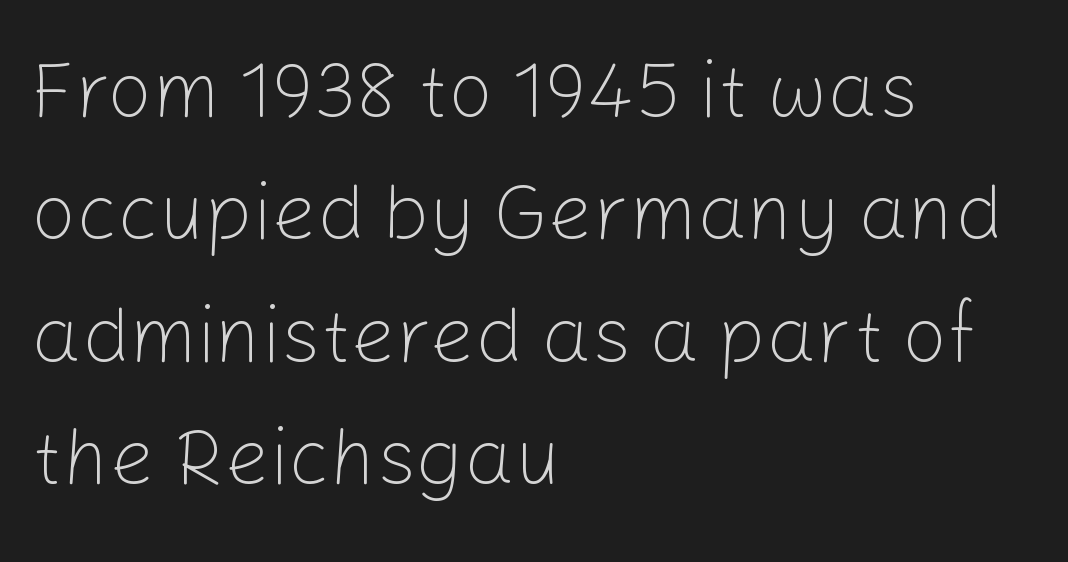
The font sits on the lighter half of the weight spectrum, regular included. The typography opts for an upright posture over an oblique one. All the whitespace from short lines collects on the right. Anything drawn beneath the words? Only blank space.
